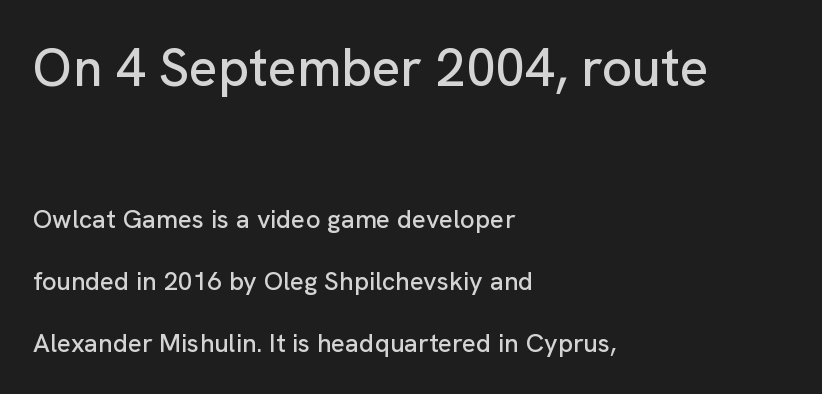
The image shows 53 px sans-serif type, upright; set left-aligned, loose line spacing (2.39x), normal letter spacing, not underlined; the first (top) block is 2.04x larger; low stroke contrast and a medium x-height.
